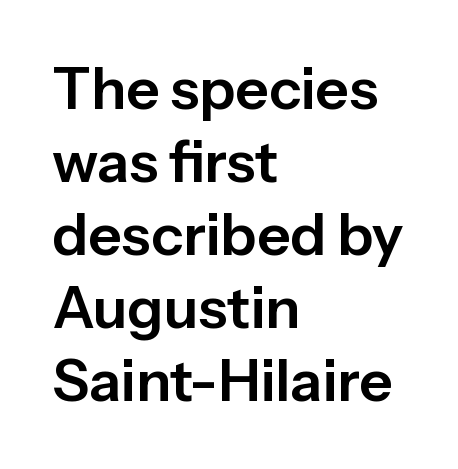
Q: Is the text italic (slanted)? A: No, it is upright.
Q: Is the typeface a serif or a sans-serif typeface? A: Sans-serif.
Q: Is the text underlined? A: No.
Q: How is the paragraph aligned? A: Left-aligned.
Q: Is the spacing between letters normal or unusually wide? A: Normal.
Q: Is the spacing between lines tight, normal or loose? A: Normal.
Q: Width (condensed, normal, or wide)? A: Normal.
Q: Stroke contrast? A: Low.
Q: x-height? A: Medium.
Q: Monospaced? A: No.
